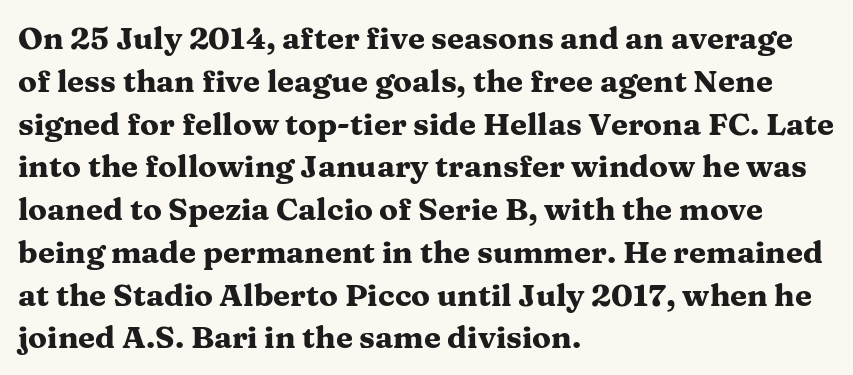
Q: Is the text bold? A: Yes.
Q: Is the text italic (slanted)? A: No, it is upright.
Q: Is the typeface a serif or a sans-serif typeface? A: Serif.
Q: Is the text underlined? A: No.
Q: How is the paragraph aligned? A: Left-aligned.
Q: Is the spacing between letters normal or unusually wide? A: Normal.
Q: Is the spacing between lines tight, normal or loose? A: Normal.
Q: Width (condensed, normal, or wide)? A: Wide.
Q: Stroke contrast? A: Medium.
Q: x-height? A: Medium.
Q: Monospaced? A: No.
